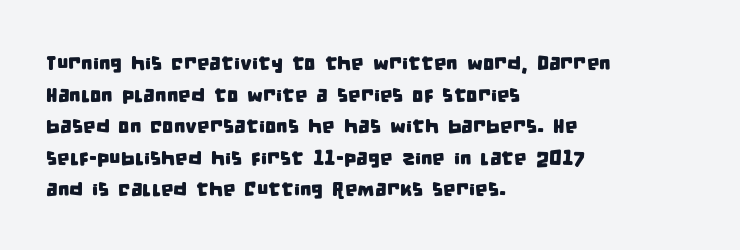
The image shows 20 px text type; set left-aligned, normal line spacing (1.58x), normal letter spacing, not underlined.
